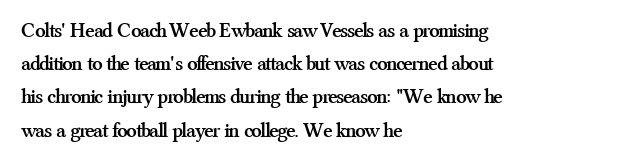
Q: Is the text bold? A: Yes.
Q: Is the text italic (slanted)? A: No, it is upright.
Q: Is the text underlined? A: No.
Q: How is the paragraph aligned? A: Left-aligned.
Q: Is the spacing between letters normal or unusually wide? A: Normal.
Q: Is the spacing between lines tight, normal or loose? A: Normal.
